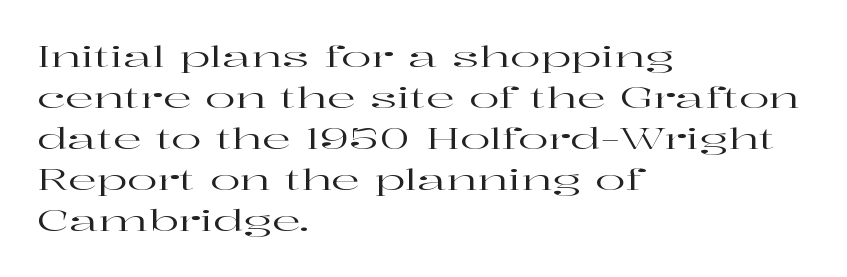
{"serif": "yes", "italic": "no", "width": "wide", "stroke_contrast": "high", "x_height": "medium", "monospaced": "no", "underline": "no", "align": "left", "line_spacing": "normal", "line_spacing_ratio": 1.46, "letter_spacing": "normal", "letter_spacing_em": 0.0, "glyph_px": 28}
